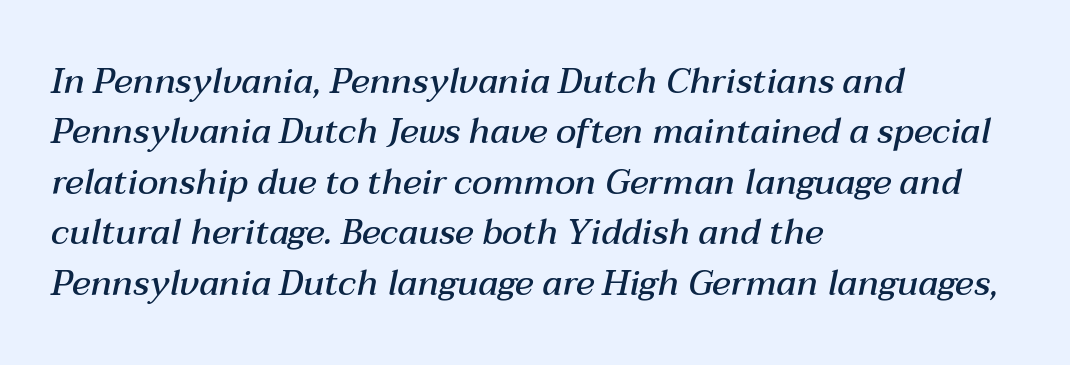
The image shows 35 px semibold type, italic (leaning right); set left-aligned, normal line spacing (1.44x), normal letter spacing, not underlined; medium stroke contrast and a medium x-height.
